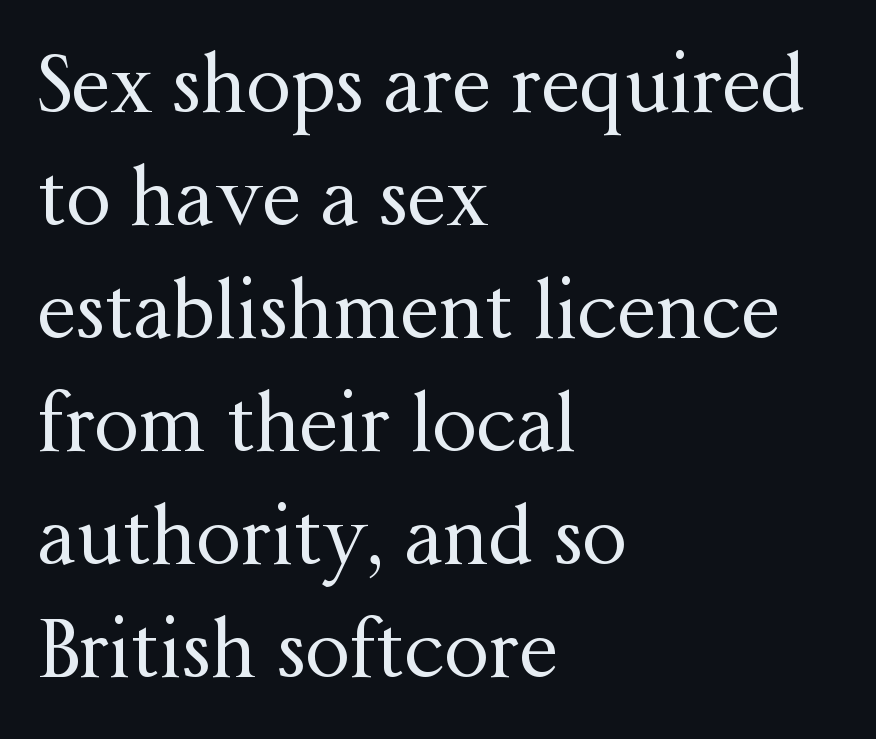
Reading down the column, the eye jumps a familiar distance to each next line. Each line starts at the same left margin while the right side varies. Descenders hang freely into open space. Spacing verdict: proportional, widths tailored to each character. I'd call this a serif setting — the letters wear small feet. Italic? Not at all — the glyphs are vertical.
